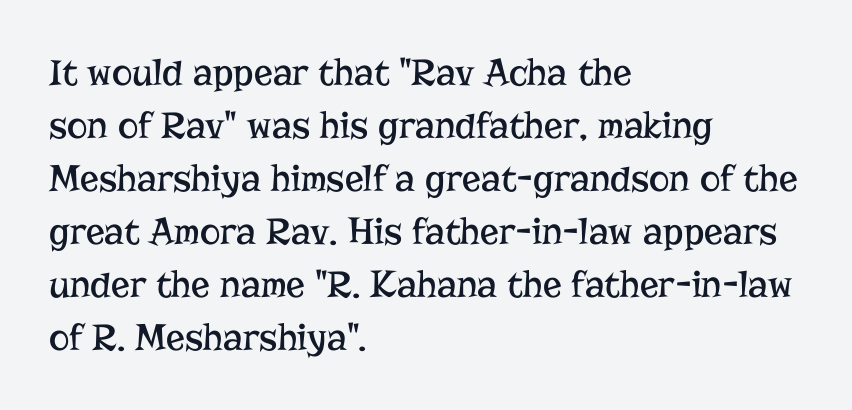
The image shows 39 px regular-weight serif type, upright; set left-aligned, normal line spacing (1.36x), normal letter spacing, not underlined; low stroke contrast and a medium x-height.
